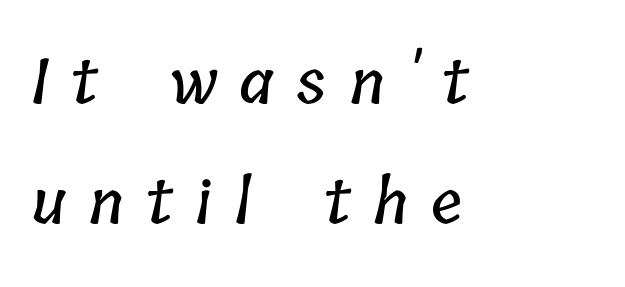
Q: Is the text underlined? A: No.
Q: How is the paragraph aligned? A: Left-aligned.
Q: Is the spacing between letters normal or unusually wide? A: Unusually wide.
Q: Is the spacing between lines tight, normal or loose? A: Loose.
Q: Width (condensed, normal, or wide)? A: Condensed.
Q: Stroke contrast? A: Low.
Q: x-height? A: Medium.
Q: Monospaced? A: No.
